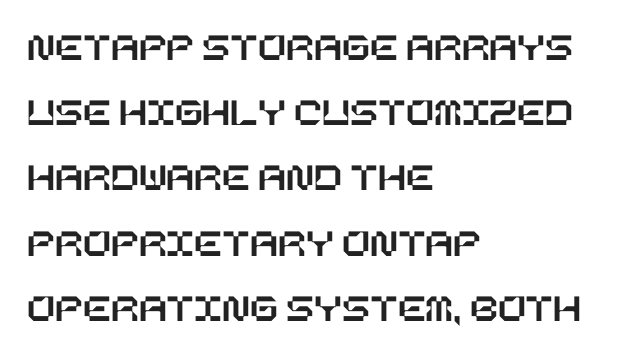
The leading is moderate, giving the passage an even texture. Is the block centered? No — it sits flush against the left margin. A typesetter would call this zero additional tracking. Has an underline been added? It has not. Characters remain perfectly vertical along every line.
